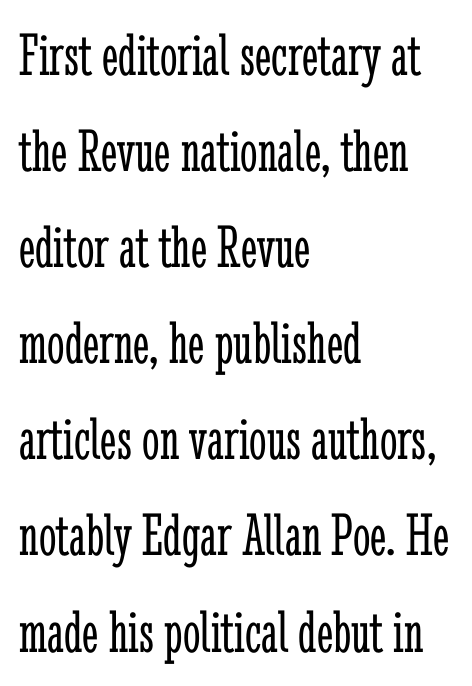
The image shows 62 px light, condensed serif type, upright; set left-aligned, normal line spacing (1.55x), normal letter spacing, not underlined; low stroke contrast and a medium x-height.
